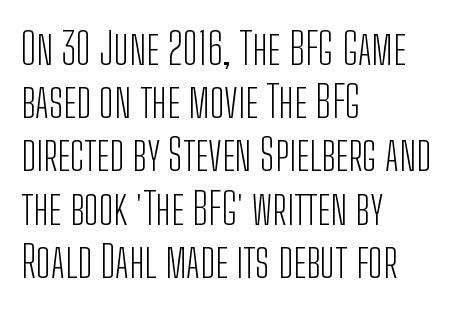
Unbolded letterforms with no extra heft. You can tell it's not italic because the verticals are truly vertical. Anything drawn beneath the words? Only blank space. Font category for this specimen: sans-serif.
